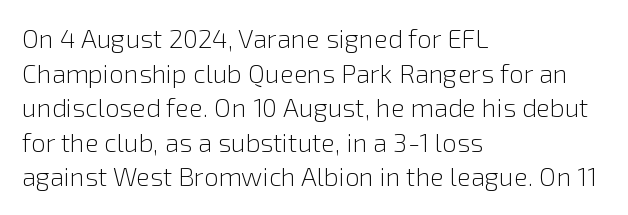
{"italic": "no", "bold": "no", "underline": "no", "align": "left", "line_spacing": "normal", "line_spacing_ratio": 1.33, "letter_spacing": "normal", "letter_spacing_em": 0.0, "glyph_px": 26}
